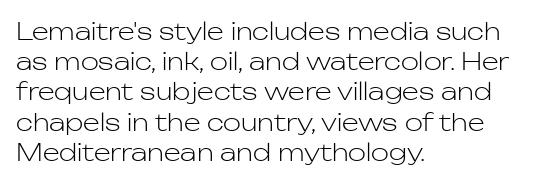
The weight would be labelled regular, book, light, or lighter still. Every stem runs plumb, perpendicular to the baseline. Descender tails drop into unmarked territory. One glance says typical: line gaps are just what's usual.
